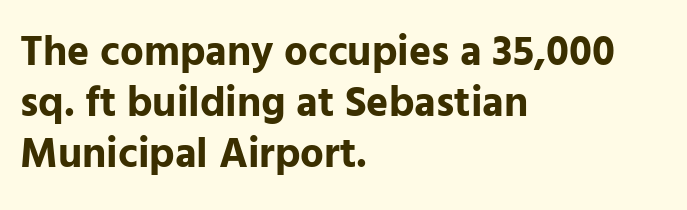
{"serif": "no", "italic": "no", "bold": "yes", "weight": "bold", "width": "normal", "stroke_contrast": "low", "x_height": "medium", "monospaced": "no", "underline": "no", "align": "left", "line_spacing_ratio": 1.21, "letter_spacing": "normal", "letter_spacing_em": 0.0, "glyph_px": 42}
